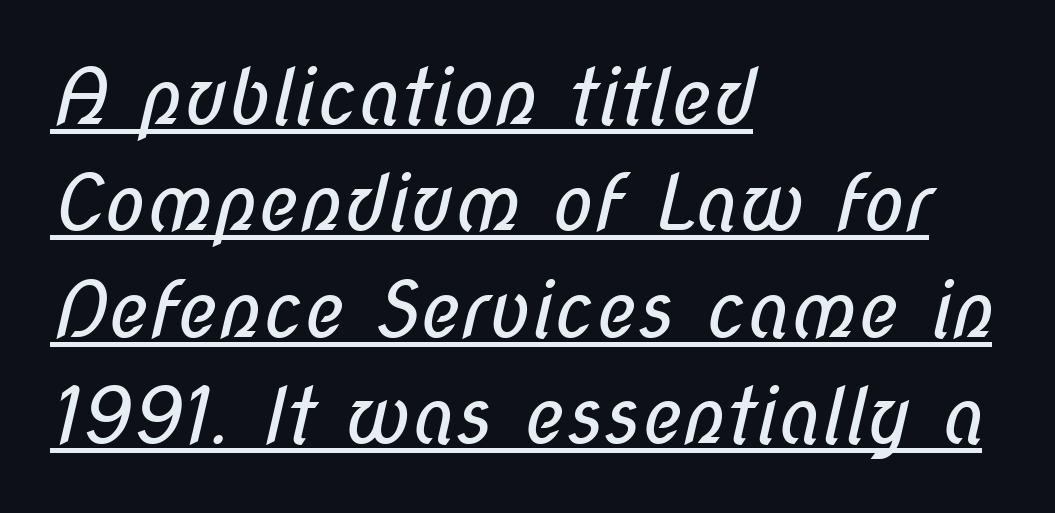
Does the type have serifs? No, each stem ends abruptly. The letters sit at their default tracking, neither squeezed nor spread. The typesetter has applied underlining to the passage shown. Line beginnings align vertically; line endings do not. Proportional: the letters do not fall into vertical columns. Stroke thickness stays within the range of a standard reading face or lighter.
